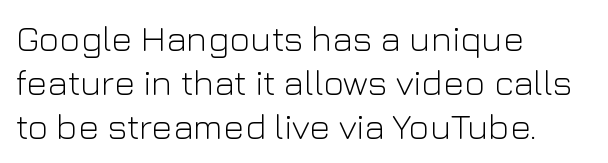
The image shows 36 px light sans-serif type, upright; set left-aligned, line spacing 1.22x, normal letter spacing, not underlined; low stroke contrast and a medium x-height.
